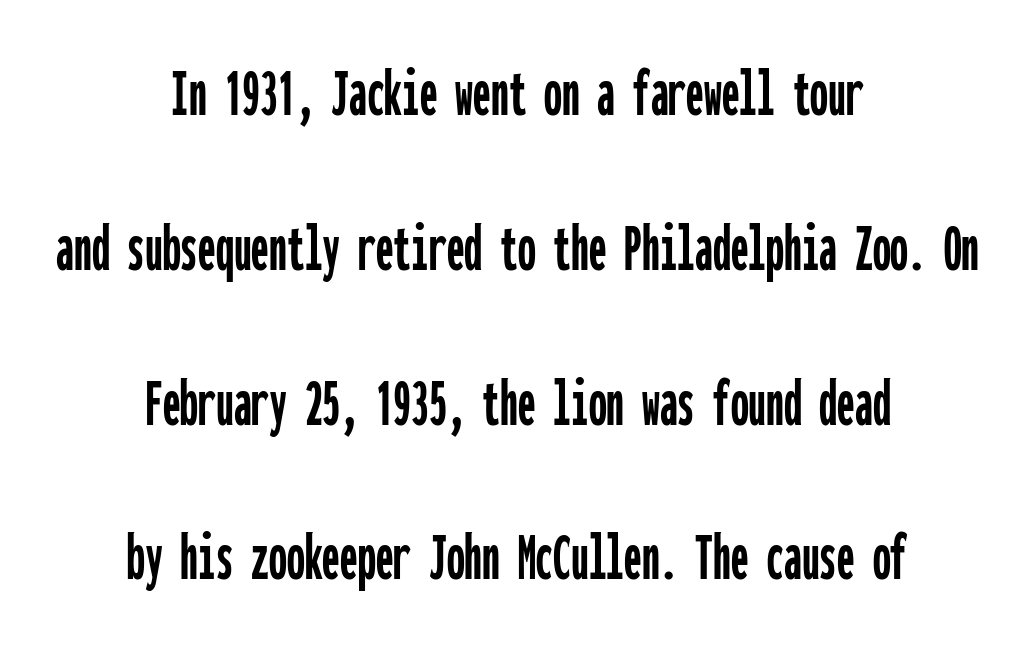
Q: Is the text italic (slanted)? A: No, it is upright.
Q: Is the typeface a serif or a sans-serif typeface? A: Sans-serif.
Q: Is the text underlined? A: No.
Q: How is the paragraph aligned? A: Centered.
Q: Is the spacing between letters normal or unusually wide? A: Normal.
Q: Is the spacing between lines tight, normal or loose? A: Loose.
Q: Width (condensed, normal, or wide)? A: Condensed.
Q: Stroke contrast? A: Low.
Q: x-height? A: Medium.
Q: Monospaced? A: Yes.
